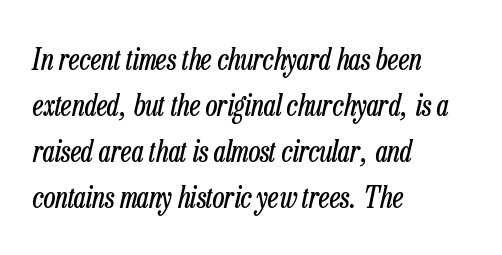
The designer left line spacing at the default. The passage shown is typed in a proportional face where columns would drift. The typeface has the unassuming heft of standard copy or less. Horizontally, the lines are justified to the leading edge only.
